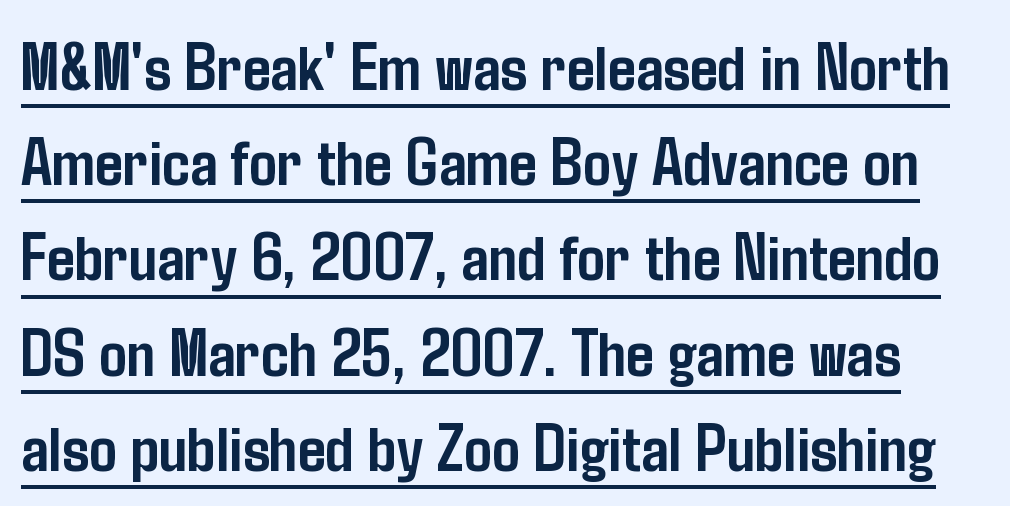
The image shows 69 px semibold, condensed sans-serif type, upright; set normal line spacing (1.38x), normal letter spacing, underlined; low stroke contrast and a medium x-height.
